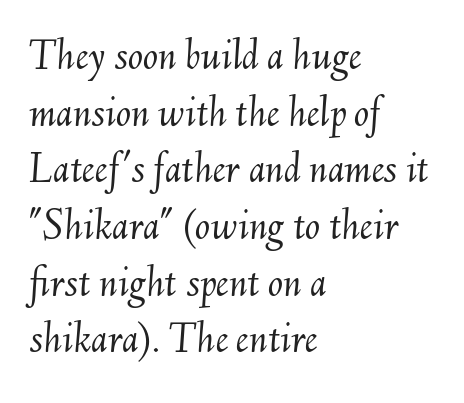
Reading down the block, your eye returns to a fixed left position each line. The string is rendered with underlining switched off. Tall strokes in this sample are angled rather than plumb. Proportional: the letters do not fall into vertical columns. Students, note that the glyphs here touch the page at normal intervals. Rows of type keep a routine distance in the vertical direction.
